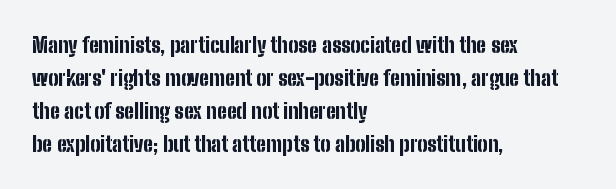
Q: Is the text bold? A: Yes.
Q: Is the text italic (slanted)? A: No, it is upright.
Q: Is the text underlined? A: No.
Q: How is the paragraph aligned? A: Left-aligned.
Q: Is the spacing between letters normal or unusually wide? A: Normal.
Q: Is the spacing between lines tight, normal or loose? A: Normal.
